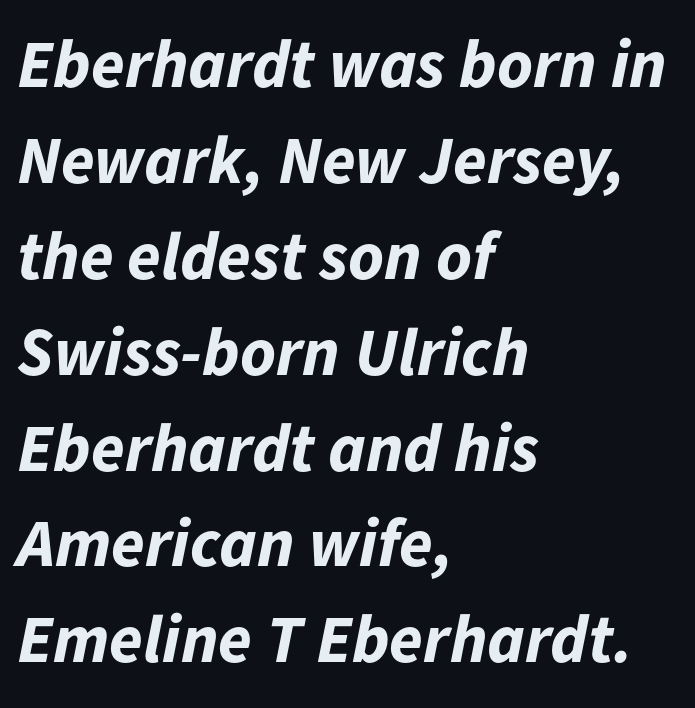
{"italic": "yes", "lean": "right", "slant_degrees": 11, "bold": "yes", "weight": "bold", "width": "normal", "stroke_contrast": "low", "x_height": "medium", "monospaced": "no", "underline": "no", "align": "left", "line_spacing": "normal", "line_spacing_ratio": 1.41, "letter_spacing": "normal", "letter_spacing_em": 0.0, "glyph_px": 68}
